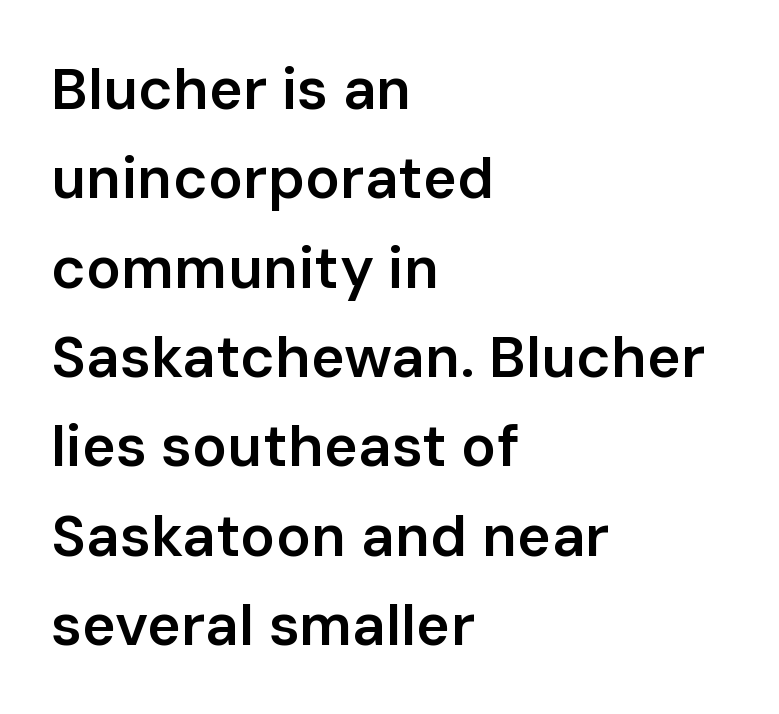
{"serif": "no", "italic": "no", "bold": "semi", "weight": "semibold", "width": "normal", "stroke_contrast": "low", "x_height": "medium", "monospaced": "no", "underline": "no", "align": "left", "line_spacing": "normal", "line_spacing_ratio": 1.54, "letter_spacing": "normal", "letter_spacing_em": 0.0, "glyph_px": 58}
